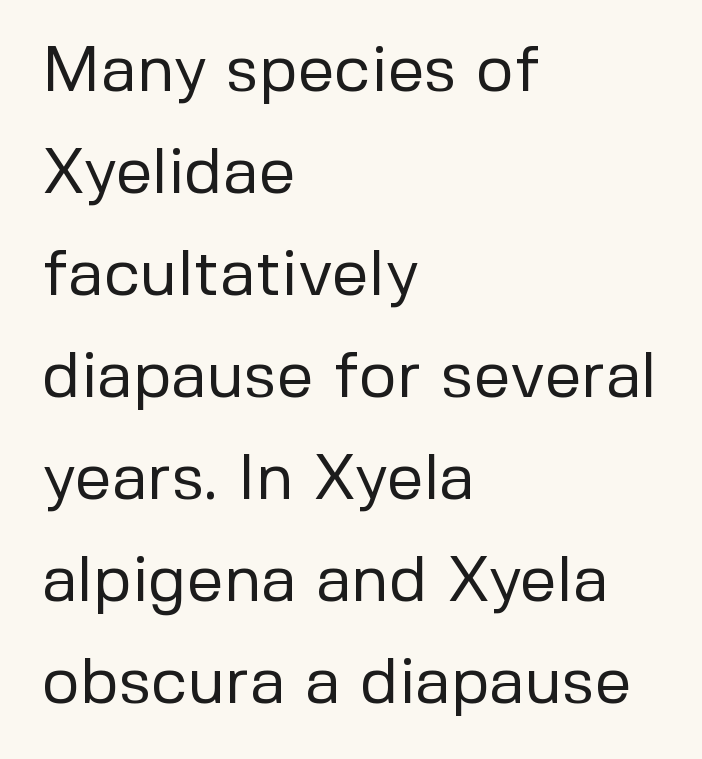
The image shows 65 px regular-weight sans-serif type, upright; set left-aligned, normal line spacing (1.57x), normal letter spacing, not underlined; low stroke contrast and a medium x-height.
